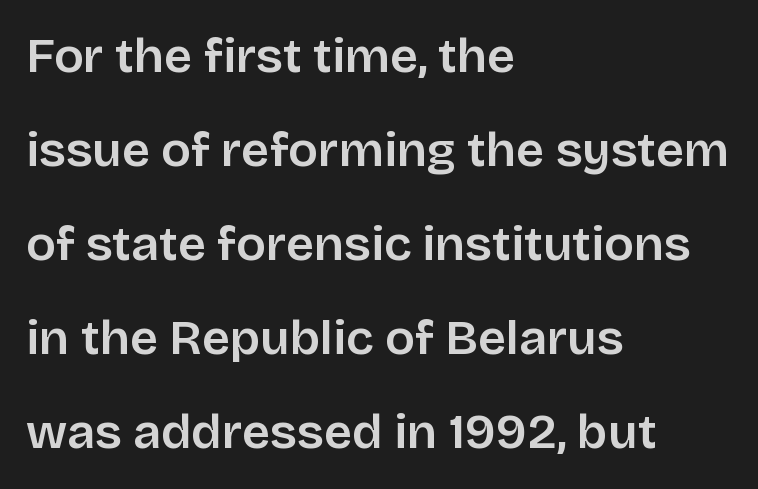
Q: Is the text italic (slanted)? A: No, it is upright.
Q: Is the typeface a serif or a sans-serif typeface? A: Sans-serif.
Q: Is the text underlined? A: No.
Q: How is the paragraph aligned? A: Left-aligned.
Q: Is the spacing between letters normal or unusually wide? A: Normal.
Q: Is the spacing between lines tight, normal or loose? A: Loose.
Q: Width (condensed, normal, or wide)? A: Normal.
Q: Stroke contrast? A: Low.
Q: x-height? A: Large.
Q: Monospaced? A: No.
